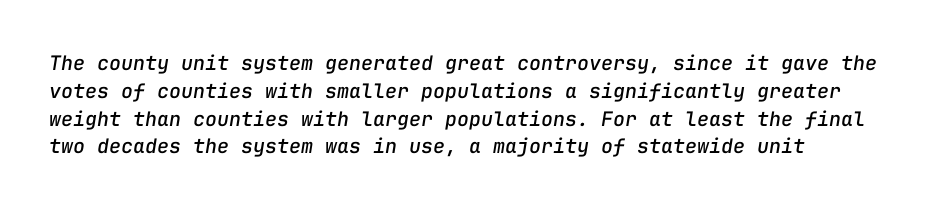
The image shows 20 px text type, italic (leaning right); set left-aligned, normal line spacing (1.39x), normal letter spacing, not underlined.
